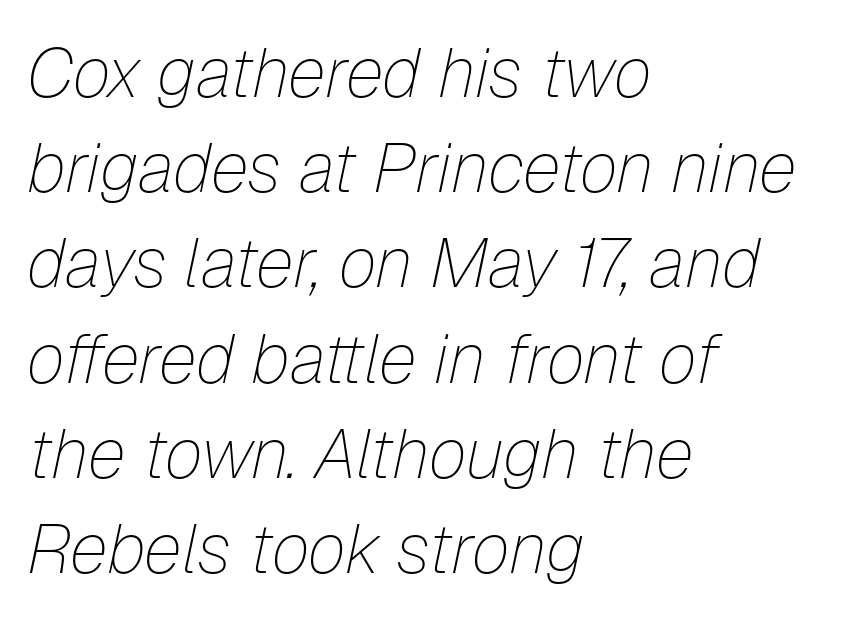
The font is comparable to plain body text, perhaps lighter. Check the space under the baseline: it is left empty. Does the copy run flush right? No — it runs flush left. The space between consecutive lines is moderate. Tracking value appears to be zero — textbook default spacing. Think of a printed novel: that variable character pitch is what you see here.
